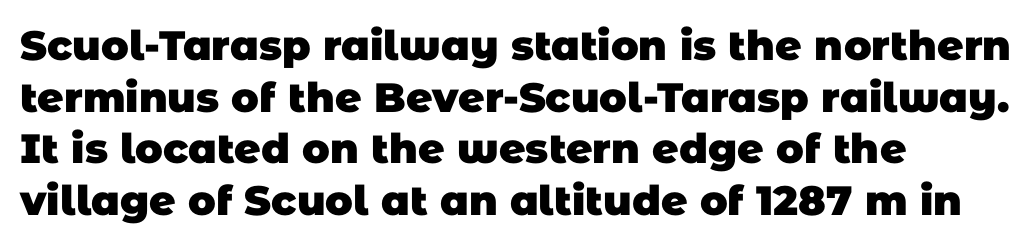
A typesetter would call this proportional, since set widths differ per character. The baseline area is clear. Letterform terminals end flat and unadorned throughout the passage. The passage is arranged the way most books set body copy — flush left.
